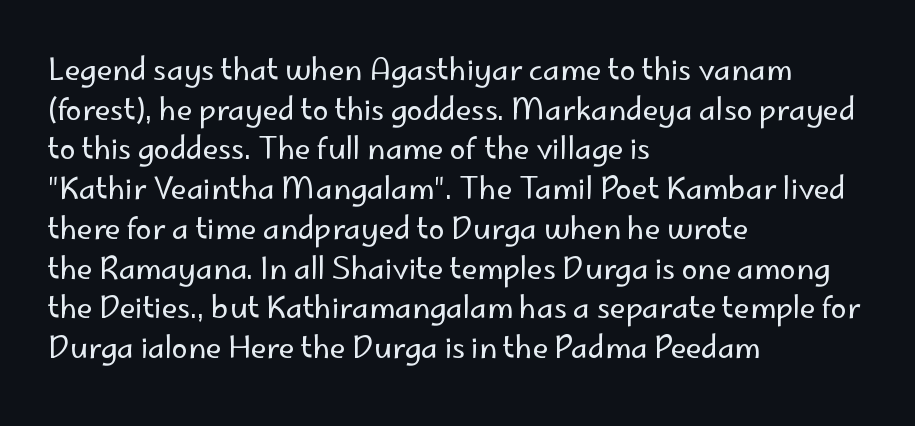
Q: Is the text bold? A: No.
Q: Is the text italic (slanted)? A: No, it is upright.
Q: Is the typeface a serif or a sans-serif typeface? A: Sans-serif.
Q: Is the text underlined? A: No.
Q: How is the paragraph aligned? A: Left-aligned.
Q: Is the spacing between letters normal or unusually wide? A: Normal.
Q: Is the spacing between lines tight, normal or loose? A: Normal.
Q: Width (condensed, normal, or wide)? A: Normal.
Q: Stroke contrast? A: Low.
Q: x-height? A: Small.
Q: Monospaced? A: No.
